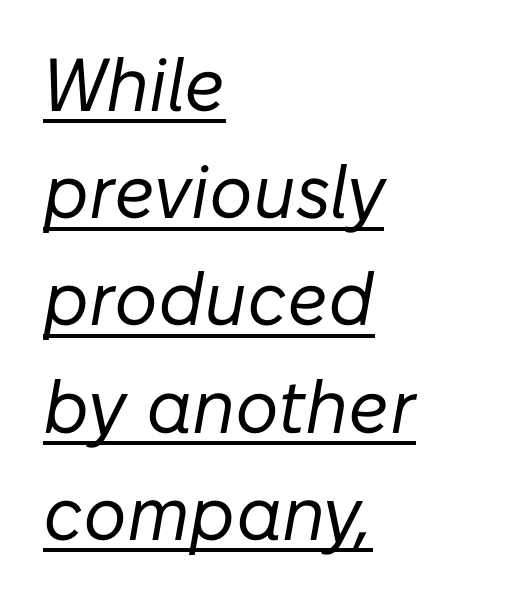
The passage shown is not bold in any degree. You can tell it's italic because the verticals aren't actually vertical. A typesetter would call this proportional, since set widths differ per character. Horizontally, the lines are justified to the leading edge only. The face used here appears with an underline applied.
